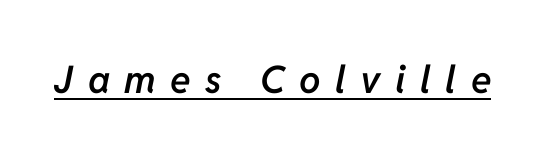
The image shows 38 px semibold type, italic (leaning right); set unusually wide letter spacing (+0.38 em), underlined; low stroke contrast and a medium x-height.
